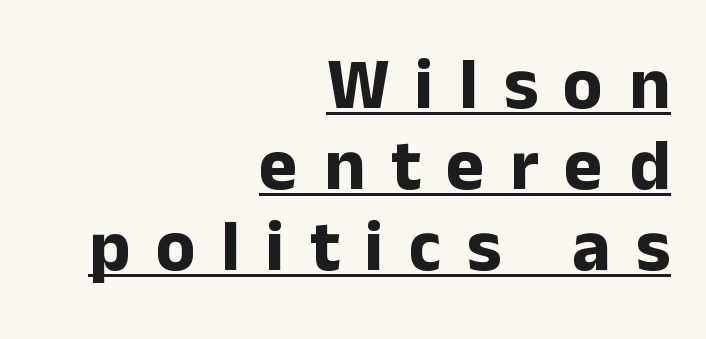
{"serif": "no", "italic": "no", "bold": "yes", "weight": "bold", "width": "normal", "stroke_contrast": "low", "x_height": "medium", "monospaced": "no", "underline": "yes", "align": "right", "line_spacing": "tight", "line_spacing_ratio": 1.11, "letter_spacing": "wide", "letter_spacing_em": 0.35, "glyph_px": 73}
